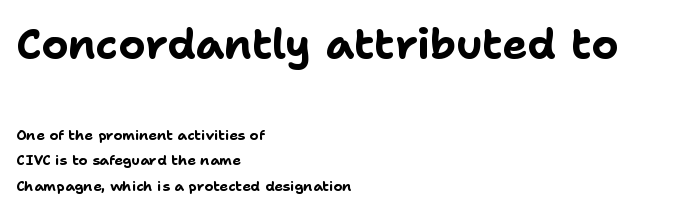
The tracking reads as untouched default to a designer's eye. Line beginnings align vertically; line endings do not. The type family on display is of the sans-serif kind. The axis of the letterforms is exactly vertical. The upper block of text is set noticeably larger than the block beneath it. Heavy-handed strokes throughout: this text is bold.
